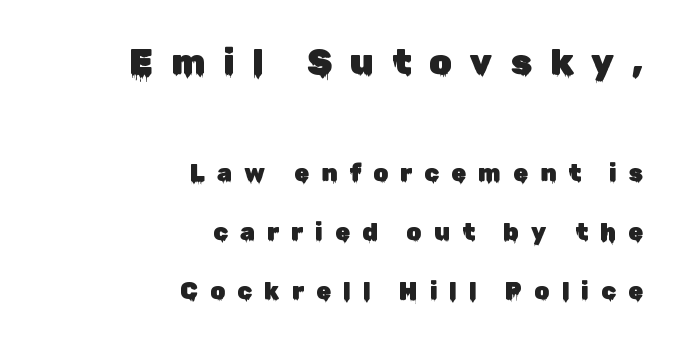
The image shows 36 px sans-serif type, upright; set right-aligned, loose line spacing (2.47x), unusually wide letter spacing (+0.5 em), not underlined; the first (top) block is 1.5x larger; low stroke contrast and a medium x-height.
